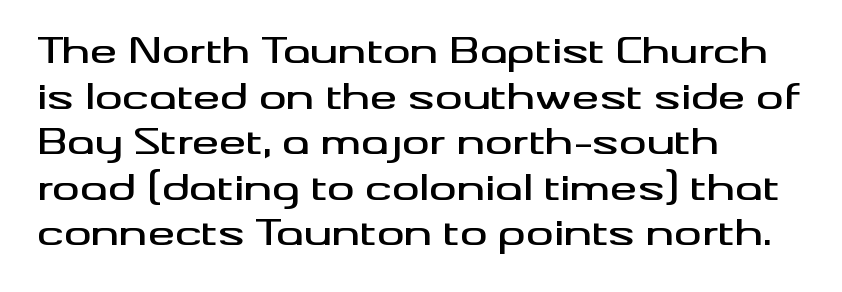
{"serif": "no", "italic": "no", "width": "wide", "stroke_contrast": "medium", "x_height": "small", "monospaced": "no", "underline": "no", "align": "left", "line_spacing": "normal", "line_spacing_ratio": 1.34, "letter_spacing": "normal", "letter_spacing_em": 0.0, "glyph_px": 34}
